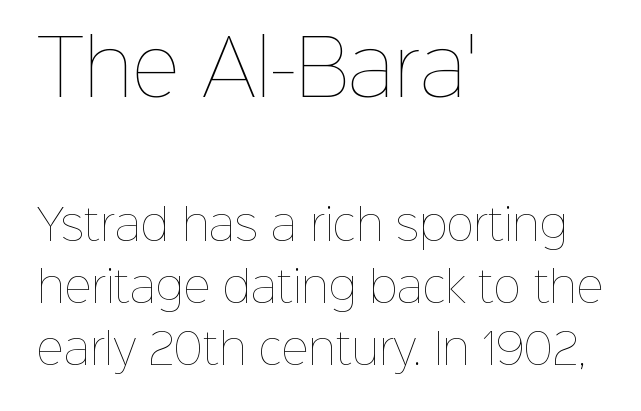
The image shows 74 px thin type, upright; set left-aligned, normal line spacing (1.48x), normal letter spacing, not underlined; the first (top) block is 1.76x larger; low stroke contrast and a medium x-height.
